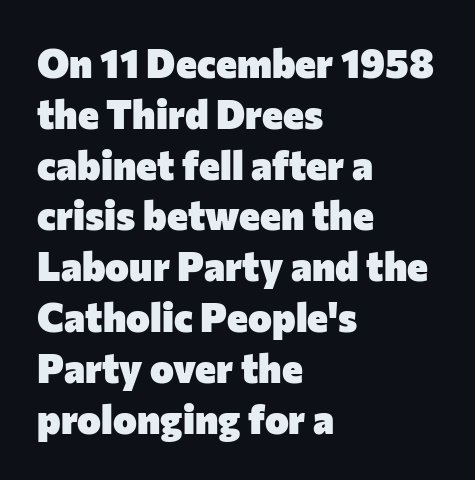
Typeset ragged right — the left edge is the straight one. How are the letters spaced? Ordinarily, with no added tracking. The glyphs are unaccompanied by any horizontal stroke below them. How heavy is the stroke? Heavy — this is a bold.
